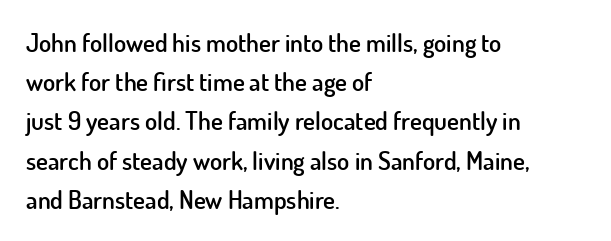
A bare baseline throughout the passage. The sample has been set in demibold, a notch under bold. The paragraph shown leans on its left margin. When letters stand straight like this, we call the style roman or upright. The space between consecutive lines is moderate.
